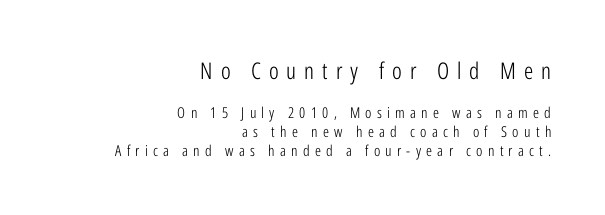
The image shows 23 px text type, upright; set right-aligned, normal line spacing (1.25x), unusually wide letter spacing (+0.35 em), not underlined; the first (top) block is 1.53x larger.
